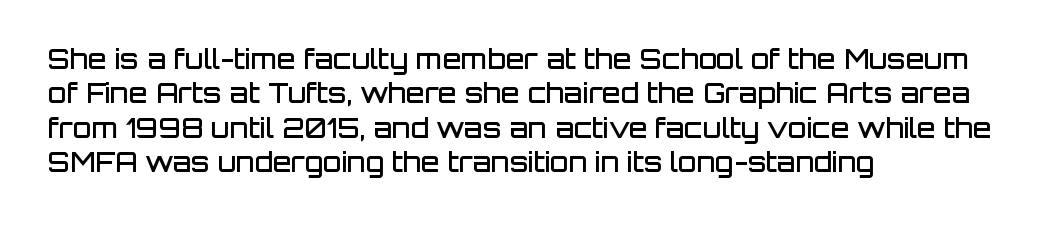
{"italic": "no", "bold": "semi", "underline": "no", "align": "left", "line_spacing": "normal", "line_spacing_ratio": 1.27, "letter_spacing": "normal", "letter_spacing_em": 0.0, "glyph_px": 27}
